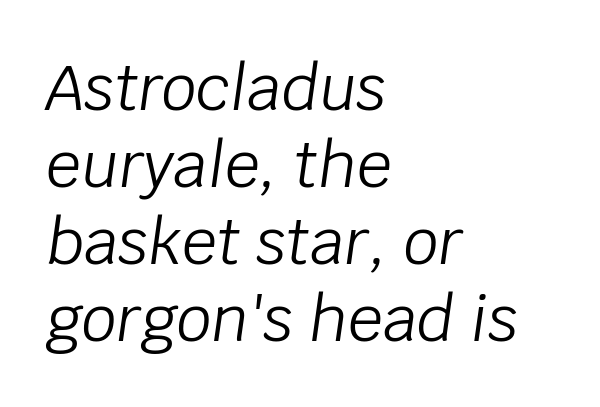
The image shows 62 px light type, italic (leaning right); set left-aligned, line spacing 1.24x, normal letter spacing, not underlined; low stroke contrast and a large x-height.
